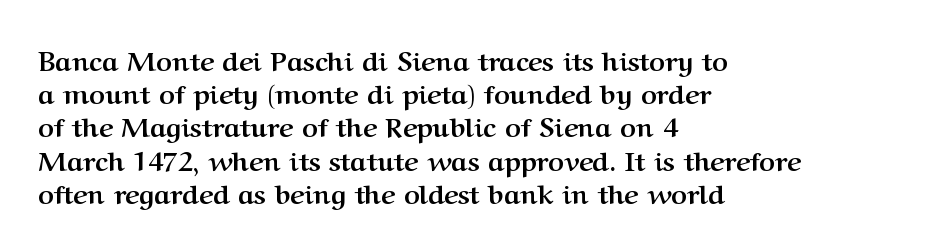
The image shows 27 px bold type, upright; set left-aligned, line spacing 1.23x, normal letter spacing, not underlined.
